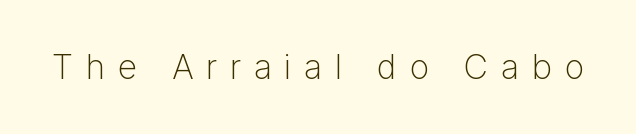
The image shows 34 px light sans-serif type, upright; set unusually wide letter spacing (+0.38 em), not underlined; low stroke contrast and a medium x-height.
